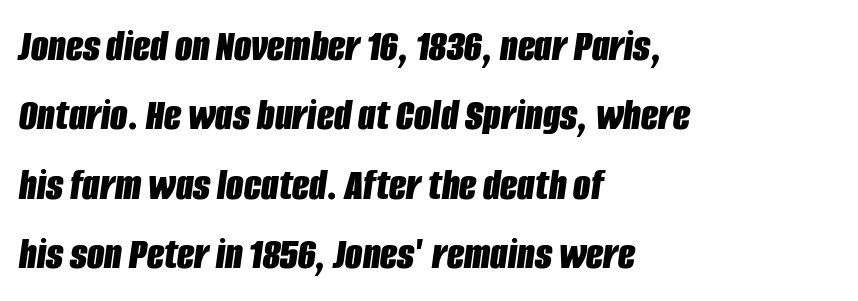
Q: Is the text bold? A: Yes.
Q: Is the text italic (slanted)? A: Yes, it leans right by about 8 degrees.
Q: Is the text underlined? A: No.
Q: How is the paragraph aligned? A: Left-aligned.
Q: Is the spacing between letters normal or unusually wide? A: Normal.
Q: Is the spacing between lines tight, normal or loose? A: Normal.
Q: Width (condensed, normal, or wide)? A: Condensed.
Q: Stroke contrast? A: Low.
Q: x-height? A: Large.
Q: Monospaced? A: No.
